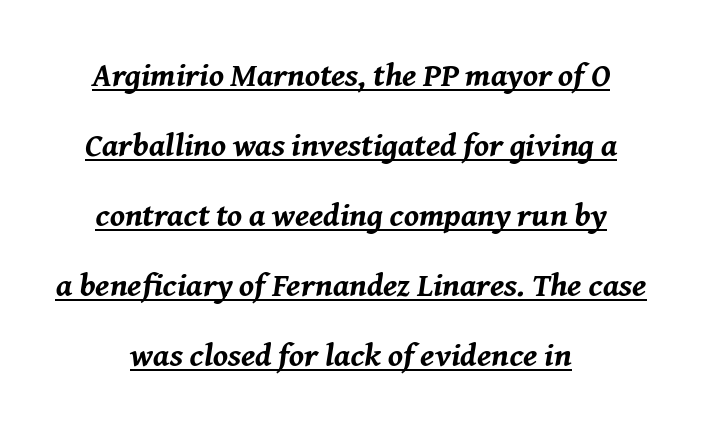
Horizontal alignment here is central, giving a formal, balanced look. The rendering uses a large line-height, opening up the rows. Inter-character spacing is left at the font's built-in metrics. The sample's only ornament is a line tracing under the words. The rendering uses natural spacing where letterforms have individual widths.
